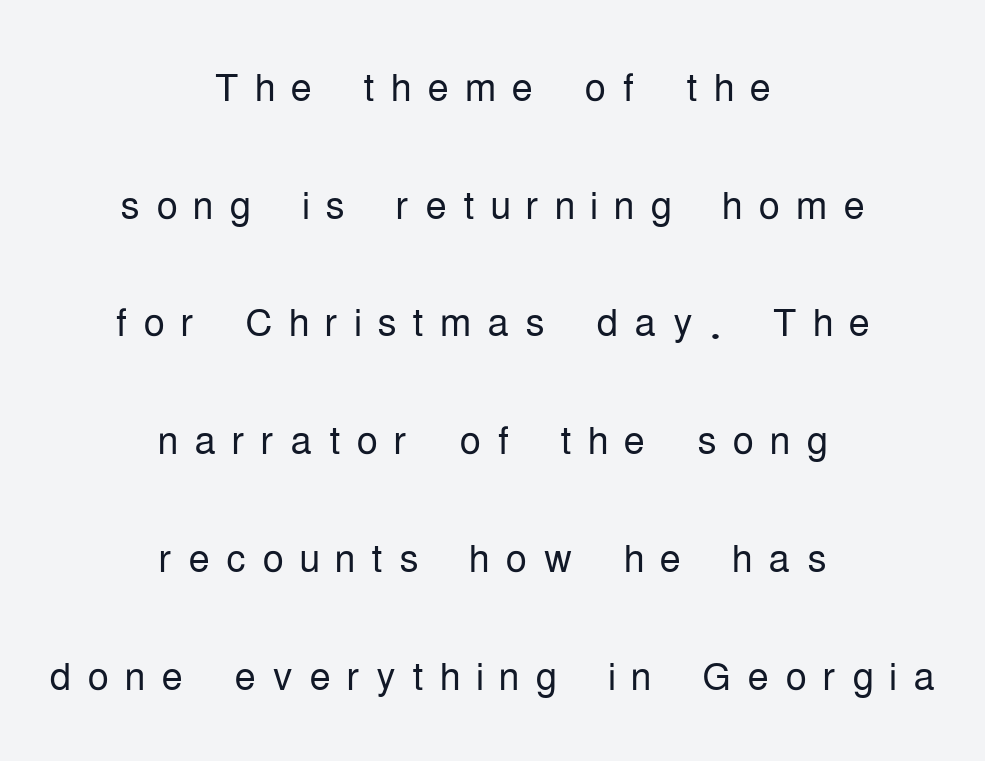
The image shows 54 px light, condensed sans-serif type, upright; set centered, loose line spacing (2.18x), unusually wide letter spacing (+0.29 em), not underlined; low stroke contrast and a medium x-height.
